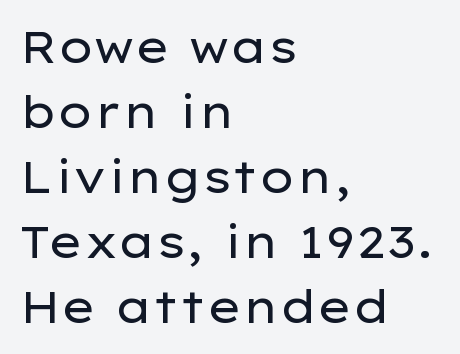
Ascenders rise straight up at ninety degrees. This is not heavy type; no bold has been used. The zone under the glyphs is completely vacant. Compared with a centered layout, this one pins lines to the left instead. Regarding serifs, this sample does without them. How would I describe the line gaps? Plain and ordinary.
